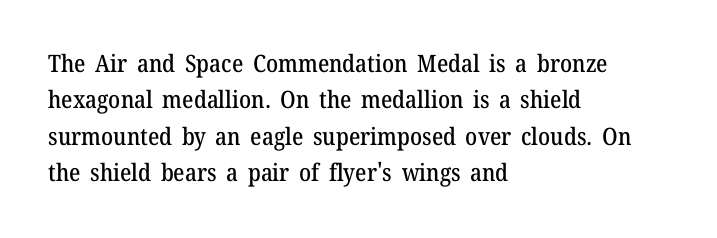
{"italic": "no", "underline": "no", "align": "left", "line_spacing": "normal", "line_spacing_ratio": 1.52, "letter_spacing": "normal", "letter_spacing_em": 0.0, "glyph_px": 24}
